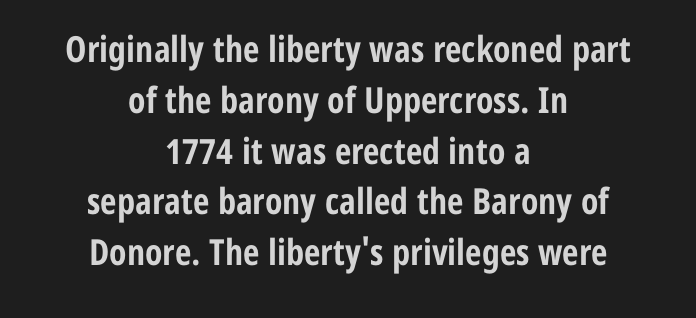
Q: Is the text bold? A: Yes.
Q: Is the text italic (slanted)? A: No, it is upright.
Q: Is the typeface a serif or a sans-serif typeface? A: Sans-serif.
Q: Is the text underlined? A: No.
Q: How is the paragraph aligned? A: Centered.
Q: Is the spacing between letters normal or unusually wide? A: Normal.
Q: Is the spacing between lines tight, normal or loose? A: Normal.
Q: Width (condensed, normal, or wide)? A: Condensed.
Q: Stroke contrast? A: Low.
Q: x-height? A: Medium.
Q: Monospaced? A: No.
